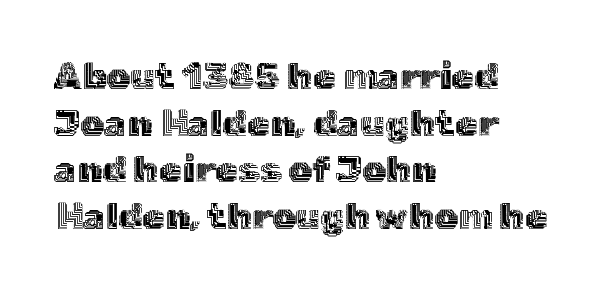
Q: Is the text italic (slanted)? A: No, it is upright.
Q: Is the text underlined? A: No.
Q: How is the paragraph aligned? A: Left-aligned.
Q: Is the spacing between letters normal or unusually wide? A: Normal.
Q: Is the spacing between lines tight, normal or loose? A: Normal.
Q: Width (condensed, normal, or wide)? A: Normal.
Q: x-height? A: Medium.
Q: Monospaced? A: No.
